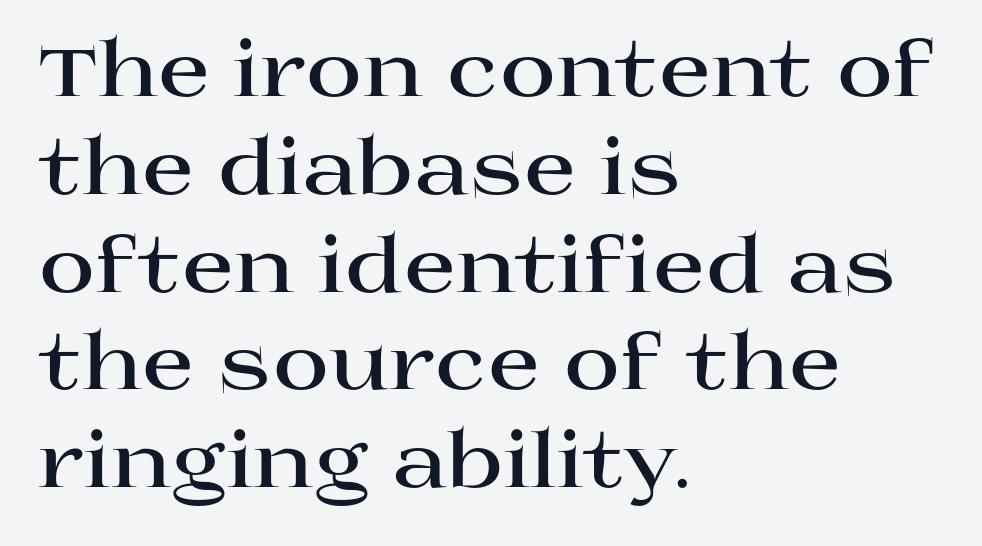
The image shows 77 px bold, wide serif type, upright; set left-aligned, normal line spacing (1.27x), normal letter spacing, not underlined; high stroke contrast and a large x-height.
